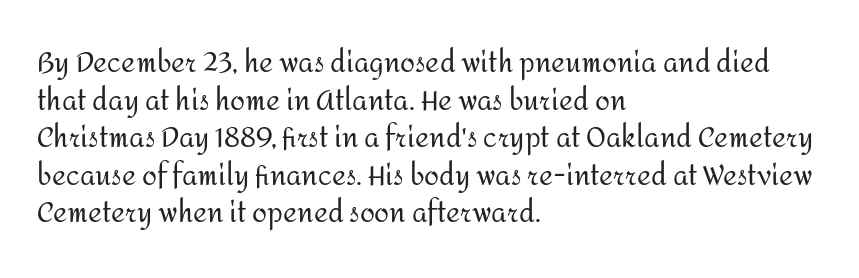
{"italic": "no", "bold": "no", "underline": "no", "align": "left", "line_spacing": "normal", "line_spacing_ratio": 1.39, "letter_spacing": "normal", "letter_spacing_em": 0.0, "glyph_px": 27}
